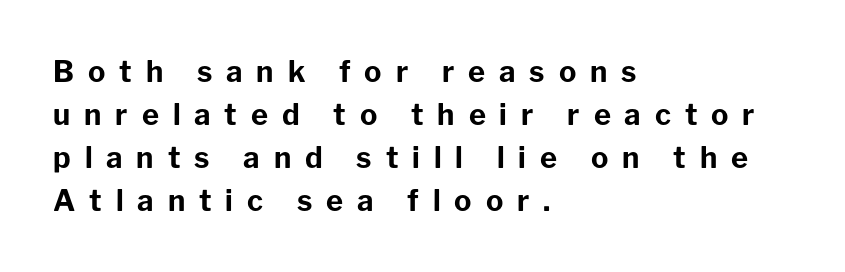
The image shows 29 px bold sans-serif type, upright; set left-aligned, normal line spacing (1.48x), unusually wide letter spacing (+0.48 em), not underlined; low stroke contrast and a medium x-height.
